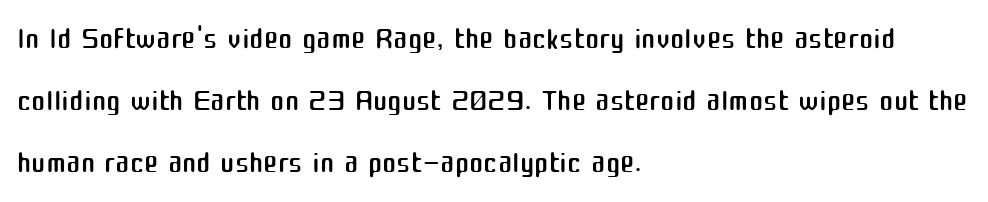
{"serif": "no", "italic": "no", "bold": "no", "weight": "regular", "width": "normal", "stroke_contrast": "medium", "x_height": "medium", "monospaced": "no", "underline": "no", "align": "left", "line_spacing": "normal", "line_spacing_ratio": 1.44, "letter_spacing": "normal", "letter_spacing_em": 0.0, "glyph_px": 43}
